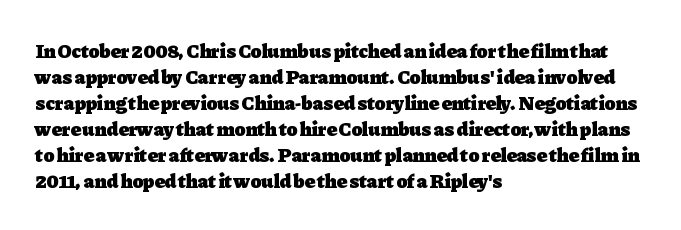
{"italic": "no", "bold": "yes", "underline": "no", "align": "left", "line_spacing": "normal", "line_spacing_ratio": 1.3, "letter_spacing": "normal", "letter_spacing_em": 0.0, "glyph_px": 20}
